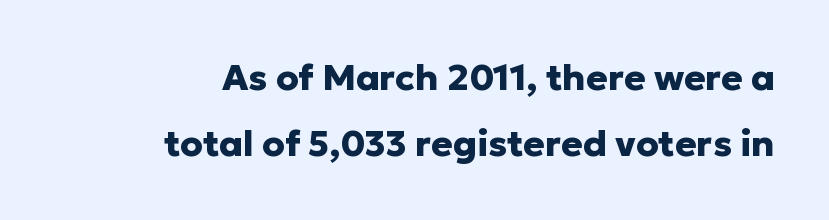
Horizontally, the lines are justified to the trailing edge only. Nothing sits at the stroke ends, so this counts as sans-serif. Decoration check: the copy has no underline. You could not count columns in this text — the font is proportionally spaced.
